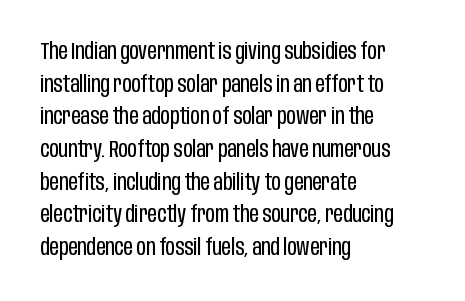
The image shows 23 px text type, upright; set left-aligned, normal line spacing (1.42x), normal letter spacing, not underlined.
